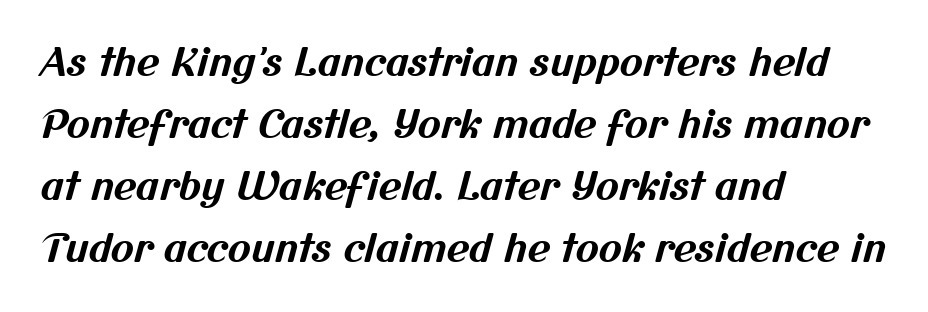
Think of a printed novel: that variable character pitch is what you see here. Baseline-to-baseline distance is the conventional proportion of letter height. Type without underlining. You can tell from the bare stems that sans-serif type was used. No extra tracking has been applied to these lines.
